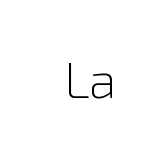
Stroke mass is kept to a normal reading level or below. Has an underline been added? It has not. This sample uses plain, unmodified letter spacing. Vertical strokes here are truly vertical.
